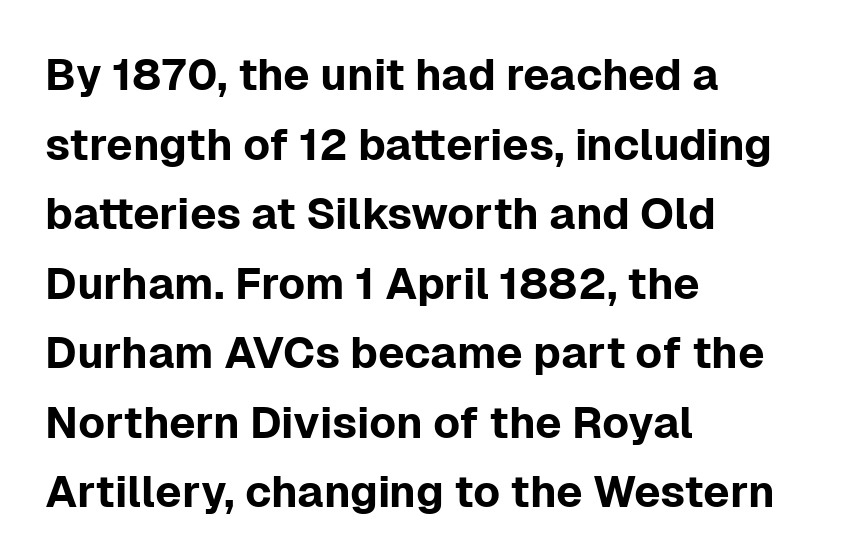
The image shows 44 px sans-serif type, upright; set left-aligned, normal line spacing (1.58x), normal letter spacing, not underlined; low stroke contrast and a medium x-height.
